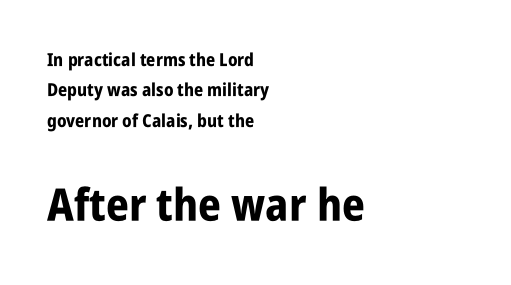
Q: Is the text bold? A: Yes.
Q: Is the text italic (slanted)? A: No, it is upright.
Q: Is the typeface a serif or a sans-serif typeface? A: Sans-serif.
Q: Is the text underlined? A: No.
Q: How is the paragraph aligned? A: Left-aligned.
Q: Is the spacing between letters normal or unusually wide? A: Normal.
Q: Is the spacing between lines tight, normal or loose? A: Normal.
Q: Which block of text is set in a larger size, the first (top) or the second (bottom)? A: The second (bottom) one.
Q: Width (condensed, normal, or wide)? A: Condensed.
Q: Stroke contrast? A: Low.
Q: x-height? A: Large.
Q: Monospaced? A: No.
